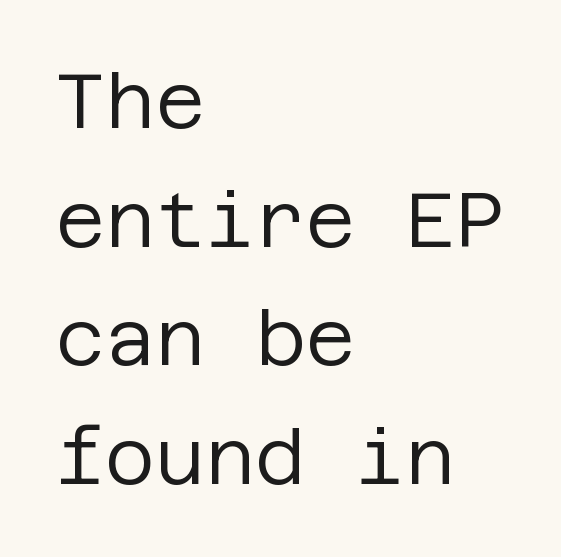
{"serif": "no", "italic": "no", "bold": "no", "weight": "regular", "width": "normal", "stroke_contrast": "low", "x_height": "large", "underline": "no", "align": "left", "line_spacing": "normal", "line_spacing_ratio": 1.54, "letter_spacing": "normal", "letter_spacing_em": 0.0, "glyph_px": 77}
